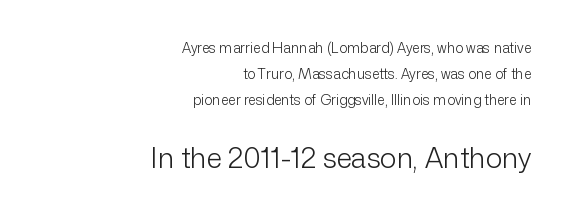
Nobody touched the tracking dial on this one. Short and long lines alike share a common ending point at right. When letters stand straight like this, we call the style roman or upright. Check where the strokes stop: nothing finishes them off — pure sans.
